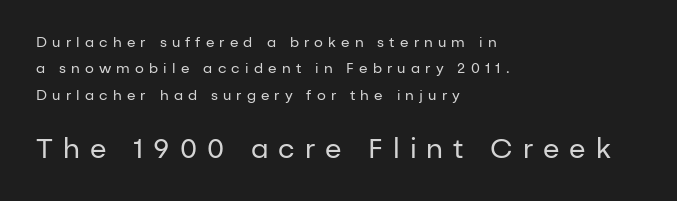
{"italic": "no", "bold": "no", "underline": "no", "align": "left", "line_spacing_ratio": 1.89, "letter_spacing": "wide", "letter_spacing_em": 0.37, "larger_block": "second", "size_ratio": 1.93, "glyph_px": 27}
